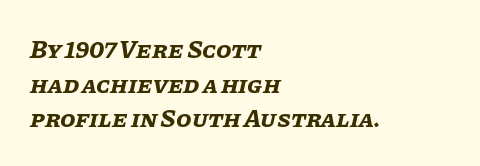
Q: Is the text bold? A: Yes.
Q: Is the text italic (slanted)? A: Yes, it leans right by about 11 degrees.
Q: Is the text underlined? A: No.
Q: How is the paragraph aligned? A: Left-aligned.
Q: Is the spacing between letters normal or unusually wide? A: Normal.
Q: Is the spacing between lines tight, normal or loose? A: Normal.
